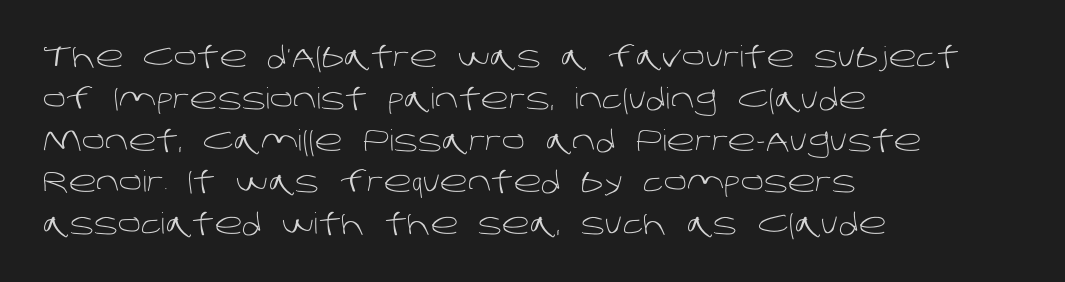
The image shows 29 px light sans-serif type; set left-aligned, normal line spacing (1.44x), normal letter spacing, not underlined; low stroke contrast and a large x-height.
